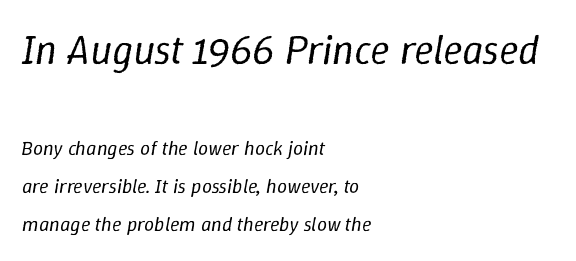
The image shows 41 px regular-weight type, italic (leaning right); set left-aligned, loose line spacing (1.92x), normal letter spacing, not underlined; the first (top) block is 2.05x larger; low stroke contrast and a medium x-height.
